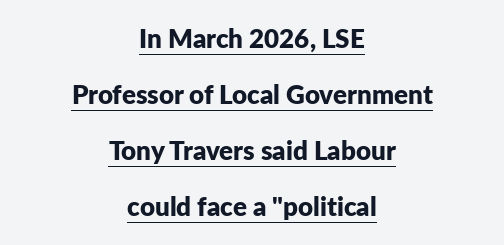
{"italic": "no", "bold": "yes", "underline": "yes", "align": "center", "line_spacing": "loose", "line_spacing_ratio": 2.16, "letter_spacing": "normal", "letter_spacing_em": 0.0, "glyph_px": 26}
